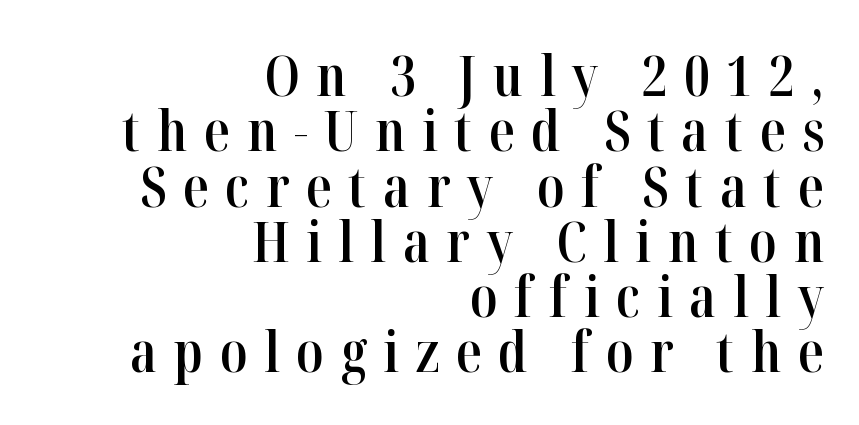
Q: Is the text bold? A: Semi-bold.
Q: Is the text italic (slanted)? A: No, it is upright.
Q: Is the typeface a serif or a sans-serif typeface? A: Serif.
Q: Is the text underlined? A: No.
Q: How is the paragraph aligned? A: Right-aligned.
Q: Is the spacing between letters normal or unusually wide? A: Unusually wide.
Q: Is the spacing between lines tight, normal or loose? A: Tight.
Q: Width (condensed, normal, or wide)? A: Condensed.
Q: Stroke contrast? A: High.
Q: x-height? A: Medium.
Q: Monospaced? A: No.
